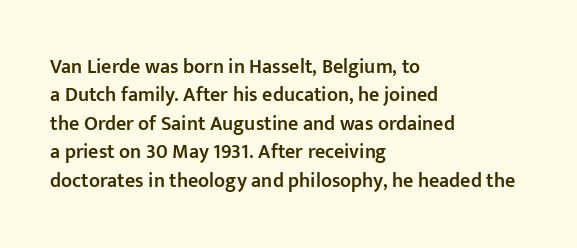
Q: Is the text bold? A: Semi-bold.
Q: Is the text italic (slanted)? A: No, it is upright.
Q: Is the text underlined? A: No.
Q: How is the paragraph aligned? A: Left-aligned.
Q: Is the spacing between letters normal or unusually wide? A: Normal.
Q: Is the spacing between lines tight, normal or loose? A: Normal.
